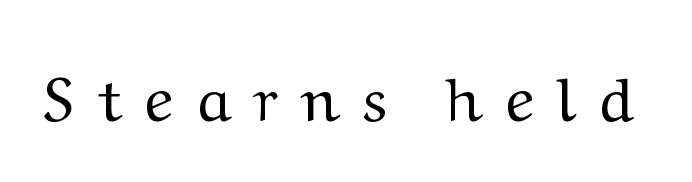
{"serif": "yes", "italic": "no", "bold": "no", "weight": "regular", "width": "normal", "stroke_contrast": "medium", "x_height": "medium", "monospaced": "no", "underline": "no", "letter_spacing": "wide", "letter_spacing_em": 0.41, "glyph_px": 62}
